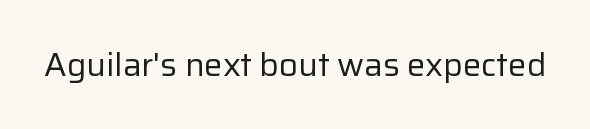
Q: Is the text bold? A: No.
Q: Is the text italic (slanted)? A: No, it is upright.
Q: Is the typeface a serif or a sans-serif typeface? A: Sans-serif.
Q: Is the text underlined? A: No.
Q: Is the spacing between letters normal or unusually wide? A: Normal.
Q: Width (condensed, normal, or wide)? A: Normal.
Q: Stroke contrast? A: Low.
Q: x-height? A: Medium.
Q: Monospaced? A: No.
